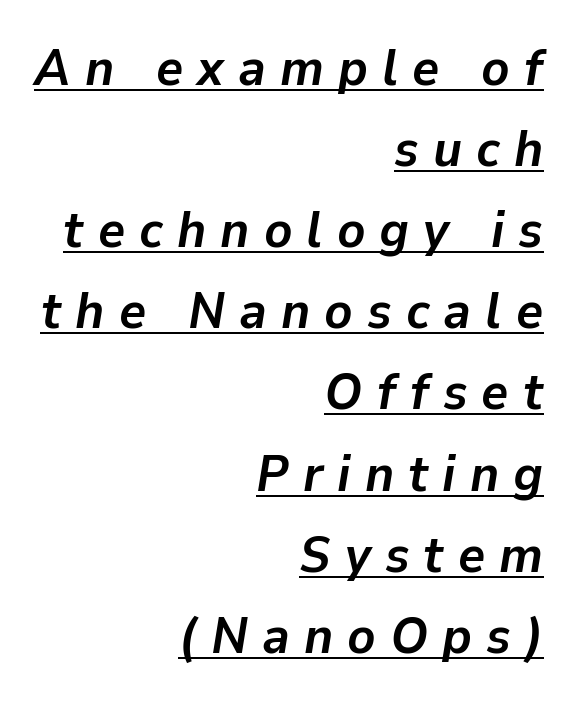
{"italic": "yes", "lean": "right", "slant_degrees": 9, "bold": "yes", "weight": "semibold", "width": "normal", "stroke_contrast": "low", "x_height": "medium", "monospaced": "no", "underline": "yes", "align": "right", "line_spacing": "normal", "line_spacing_ratio": 1.56, "letter_spacing": "wide", "letter_spacing_em": 0.27, "glyph_px": 52}
